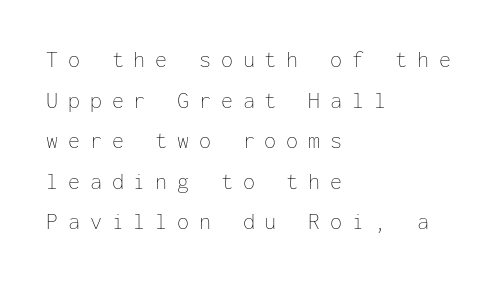
The image shows 24 px text type, upright; set left-aligned, normal line spacing (1.69x), unusually wide letter spacing (+0.41 em), not underlined.
